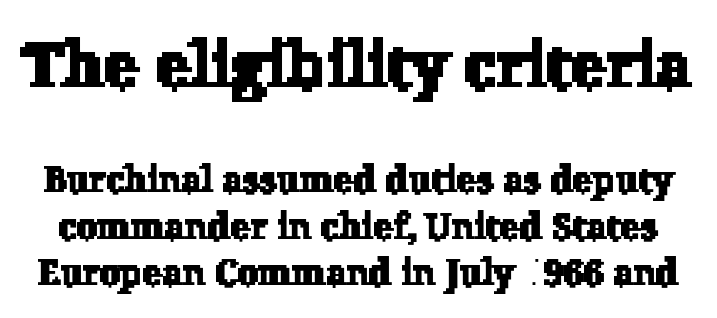
Q: Is the typeface a serif or a sans-serif typeface? A: Serif.
Q: Is the text underlined? A: No.
Q: Is the spacing between letters normal or unusually wide? A: Normal.
Q: Is the spacing between lines tight, normal or loose? A: Normal.
Q: Which block of text is set in a larger size, the first (top) or the second (bottom)? A: The first (top) one.
Q: Width (condensed, normal, or wide)? A: Normal.
Q: Stroke contrast? A: Low.
Q: x-height? A: Medium.
Q: Monospaced? A: No.
